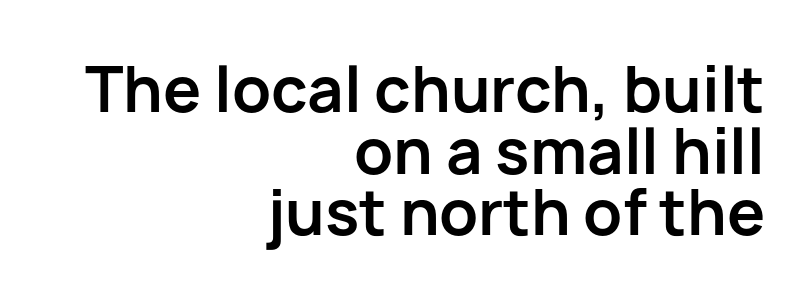
On the weight axis this lands at bold, roughly 700. Letter spacing: default. Grotesque or geometric, the face here clearly has no serifs. Descenders hang freely into open space. A flush-right, rag-left setting is used for this passage.
